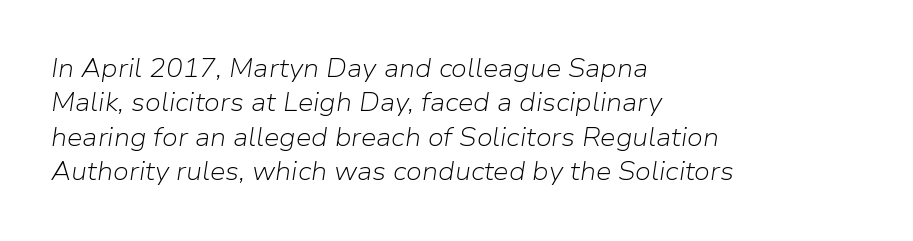
The rendering anchors every line to the left-hand side. Between one letter and the next there's only the usual sliver of space. Tall strokes in this sample are angled rather than plumb. Successive baselines arrive at the customary interval. This reads as an unemphasized weight, regular at the heaviest. Underline: absent.
